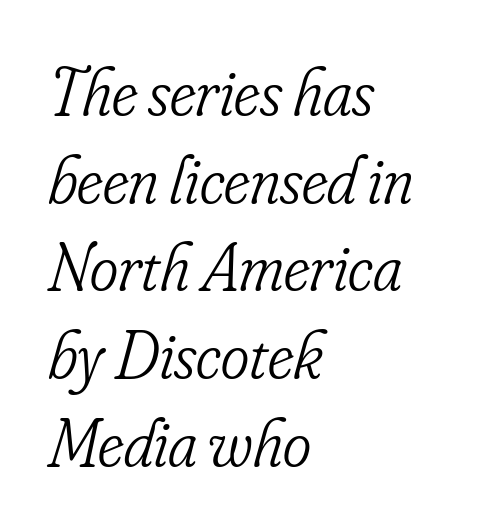
{"serif": "yes", "italic": "yes", "lean": "right", "slant_degrees": 16, "bold": "no", "weight": "light", "width": "condensed", "stroke_contrast": "low", "x_height": "small", "monospaced": "no", "underline": "no", "align": "left", "line_spacing": "normal", "line_spacing_ratio": 1.29, "letter_spacing": "normal", "letter_spacing_em": 0.0, "glyph_px": 68}
